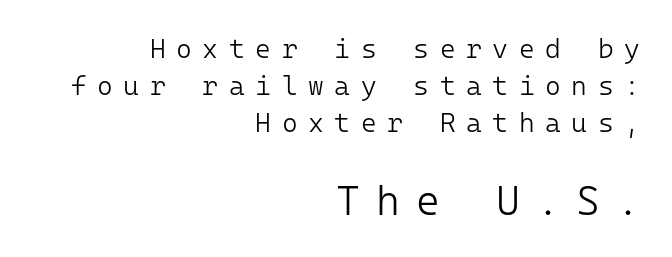
The image shows 41 px light sans-serif type, upright, monospaced; set right-aligned, normal line spacing (1.37x), unusually wide letter spacing (+0.39 em), not underlined; the second (bottom) block is 1.52x larger; low stroke contrast and a medium x-height.
